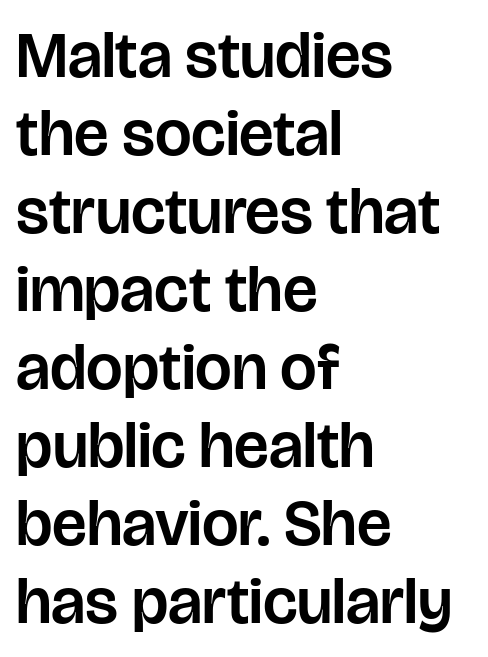
Quick note: not italic, upright. The area under the type is left untouched. A sans-serif font was chosen for this passage. Tracking value appears to be zero — textbook default spacing.
